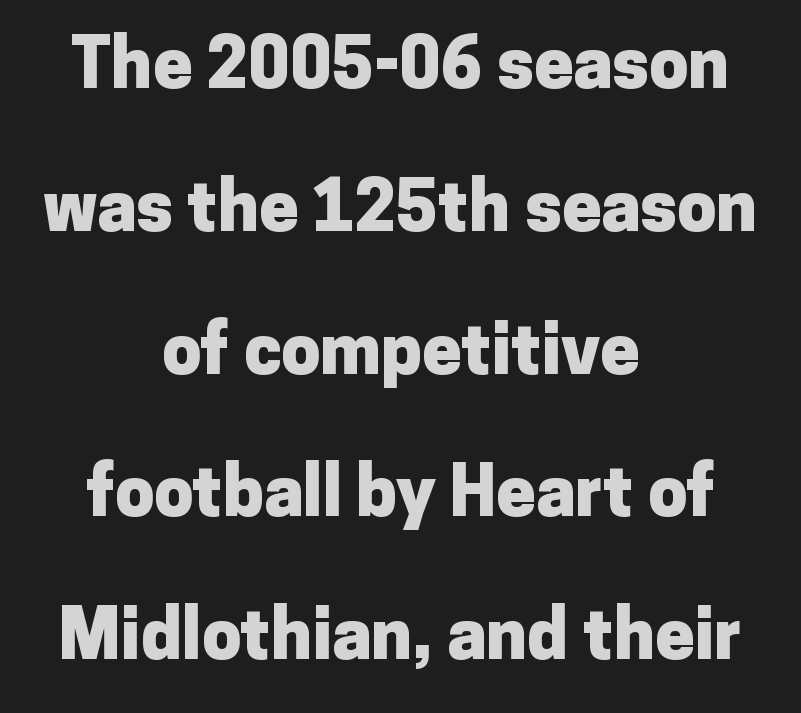
Q: Is the text bold? A: Yes.
Q: Is the text italic (slanted)? A: No, it is upright.
Q: Is the typeface a serif or a sans-serif typeface? A: Sans-serif.
Q: Is the text underlined? A: No.
Q: How is the paragraph aligned? A: Centered.
Q: Is the spacing between letters normal or unusually wide? A: Normal.
Q: Is the spacing between lines tight, normal or loose? A: Loose.
Q: Width (condensed, normal, or wide)? A: Normal.
Q: Stroke contrast? A: Low.
Q: x-height? A: Medium.
Q: Monospaced? A: No.
